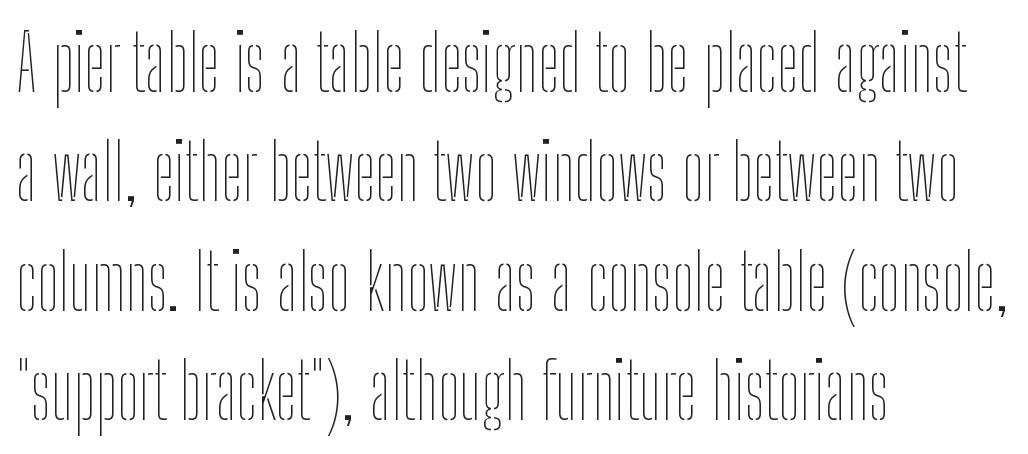
{"italic": "no", "bold": "no", "weight": "thin", "width": "condensed", "stroke_contrast": "low", "x_height": "medium", "monospaced": "no", "underline": "no", "align": "left", "line_spacing": "normal", "line_spacing_ratio": 1.42, "letter_spacing": "normal", "letter_spacing_em": 0.0, "glyph_px": 77}
